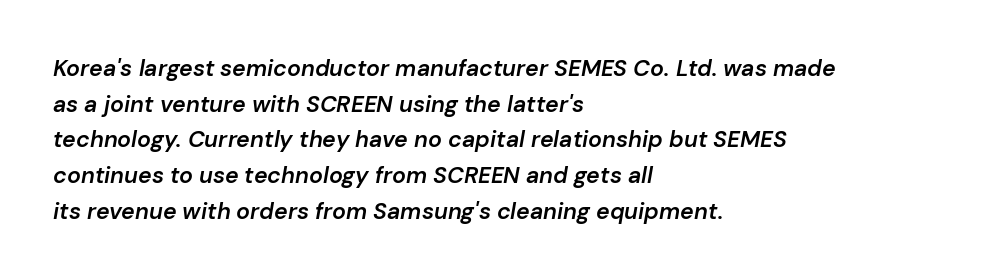
Quick note: italic. In terms of weight, the rendering is demibold, just under bold. Compared with typical body copy, the letter spacing here is the same. The space directly below the letters is spotless.
